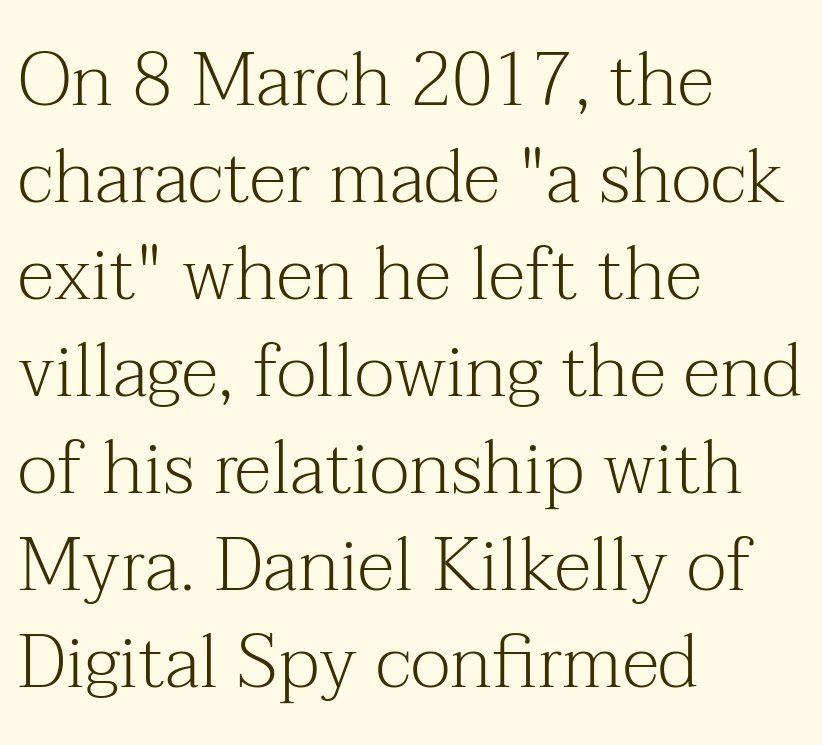
The image shows 74 px light serif type, upright; set left-aligned, normal line spacing (1.31x), normal letter spacing, not underlined; medium stroke contrast and a medium x-height.
